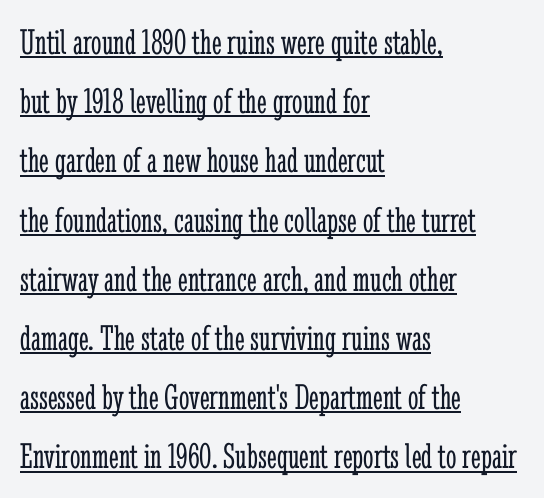
The image shows 37 px light, condensed serif type, upright; set left-aligned, normal line spacing (1.6x), normal letter spacing, underlined; low stroke contrast and a medium x-height.
